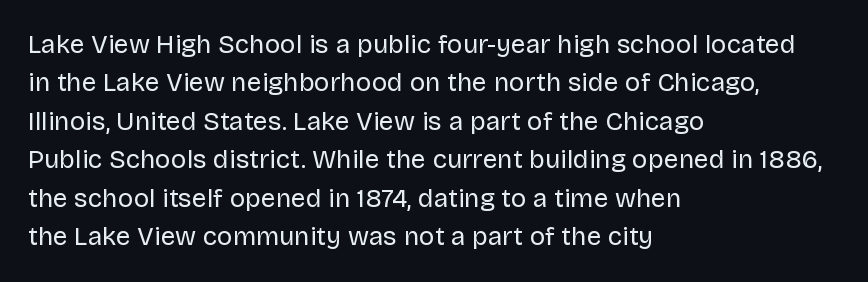
Leftover space on each line is placed entirely after the last word. The font sits on the lighter half of the weight spectrum, regular included. Here the glyphs are tracked normally, forming tight word shapes. Evenly set lines give the paragraph a standard silhouette. The area under the type is left untouched. The letters stand upright; this is a roman face.
